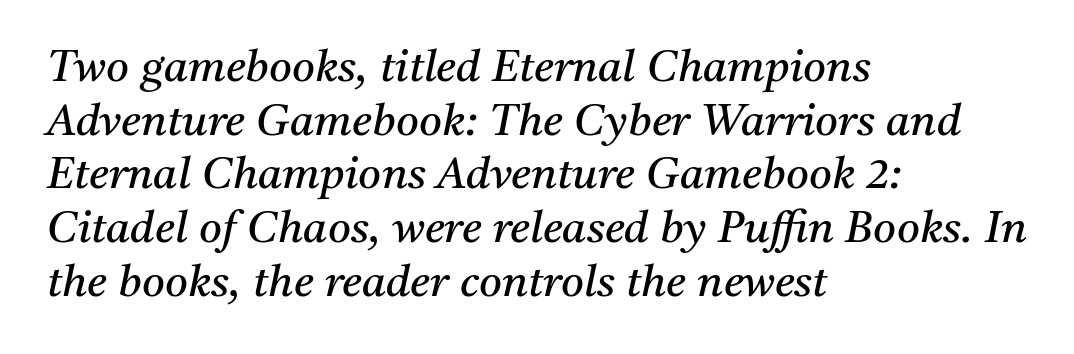
{"serif": "yes", "italic": "yes", "lean": "right", "slant_degrees": 11, "bold": "no", "weight": "regular", "width": "normal", "stroke_contrast": "medium", "x_height": "medium", "monospaced": "no", "underline": "no", "align": "left", "line_spacing_ratio": 1.22, "letter_spacing": "normal", "letter_spacing_em": 0.0, "glyph_px": 44}
